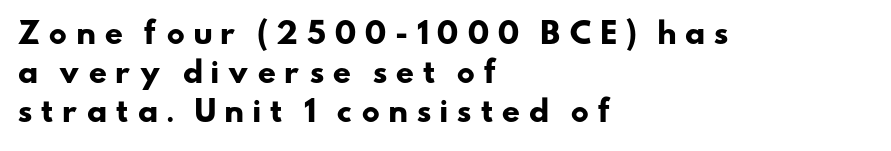
The image shows 29 px heavy, wide sans-serif type; set left-aligned, normal line spacing (1.35x), unusually wide letter spacing (+0.26 em), not underlined; low stroke contrast and a small x-height.
